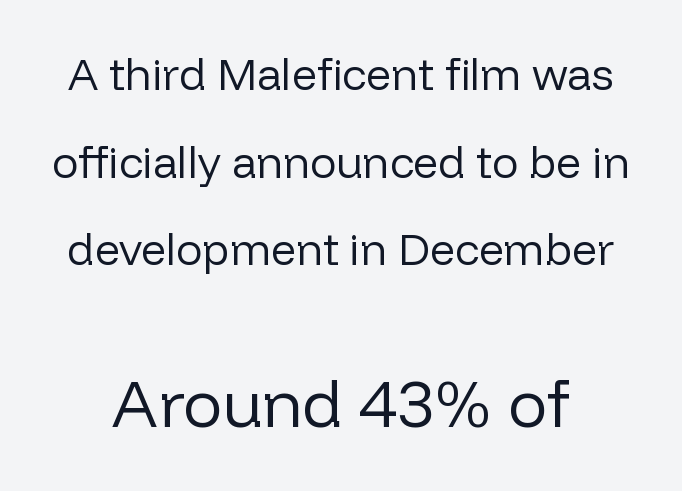
Q: Is the text bold? A: No.
Q: Is the text italic (slanted)? A: No, it is upright.
Q: Is the typeface a serif or a sans-serif typeface? A: Sans-serif.
Q: Is the text underlined? A: No.
Q: Is the spacing between letters normal or unusually wide? A: Normal.
Q: Is the spacing between lines tight, normal or loose? A: Loose.
Q: Which block of text is set in a larger size, the first (top) or the second (bottom)? A: The second (bottom) one.
Q: Width (condensed, normal, or wide)? A: Normal.
Q: Stroke contrast? A: Low.
Q: x-height? A: Medium.
Q: Monospaced? A: No.
